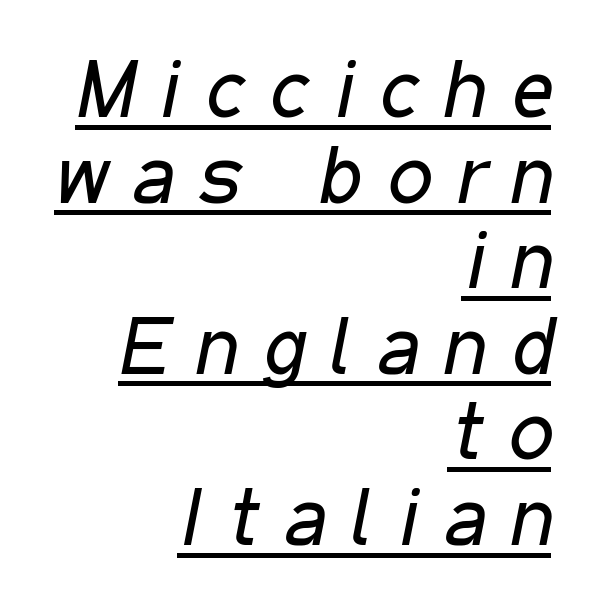
Is the type slanted? Yes — the strokes lean at a clear angle. These lines are set flush right with a ragged left edge. Is there an underline? Yes — a line sits under the letters. Compared with typical paragraphs, the rows here are closer together. Do the characters align in a grid? No, the font is proportional.
